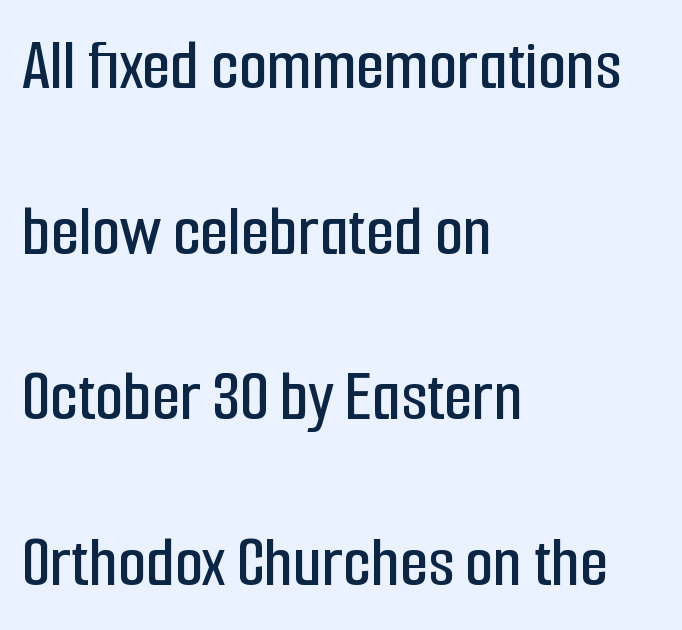
{"serif": "no", "italic": "no", "width": "condensed", "stroke_contrast": "low", "x_height": "medium", "monospaced": "no", "underline": "no", "align": "left", "line_spacing": "loose", "line_spacing_ratio": 2.27, "letter_spacing": "normal", "letter_spacing_em": 0.0, "glyph_px": 73}
